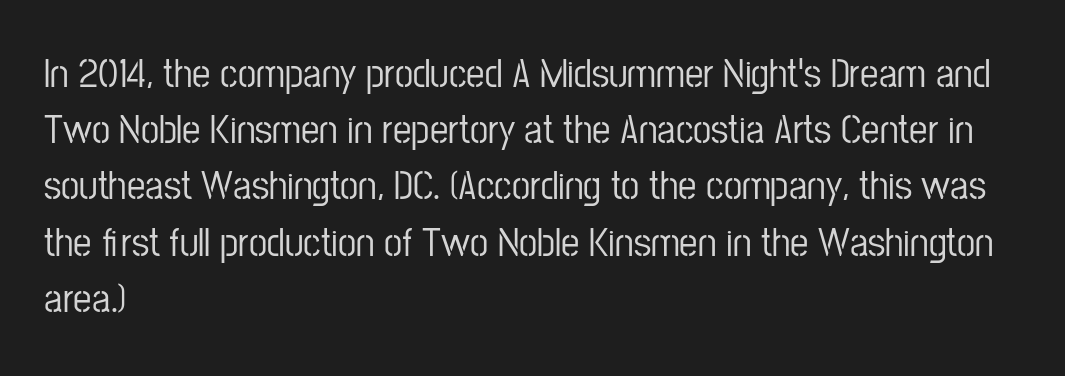
The image shows 41 px condensed sans-serif type, upright; set left-aligned, normal line spacing (1.37x), normal letter spacing, not underlined; low stroke contrast and a medium x-height.
